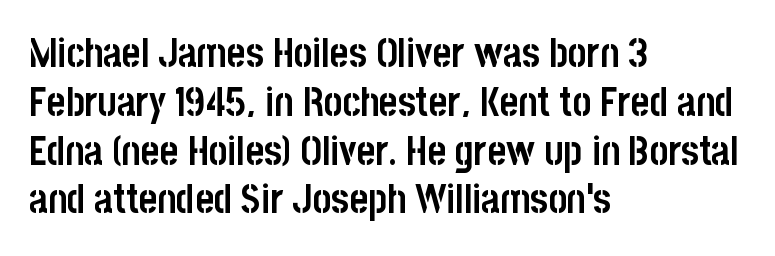
{"serif": "no", "italic": "no", "bold": "yes", "weight": "semibold", "width": "condensed", "stroke_contrast": "low", "x_height": "large", "monospaced": "no", "underline": "no", "align": "left", "line_spacing_ratio": 1.22, "letter_spacing": "normal", "letter_spacing_em": 0.0, "glyph_px": 40}
